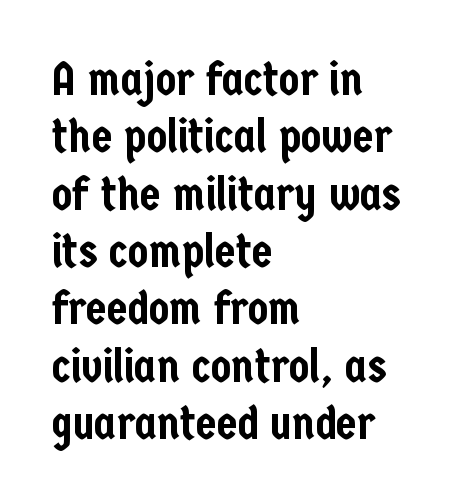
{"serif": "no", "italic": "no", "width": "condensed", "stroke_contrast": "low", "x_height": "medium", "monospaced": "no", "underline": "no", "align": "left", "line_spacing_ratio": 1.22, "letter_spacing": "normal", "letter_spacing_em": 0.0, "glyph_px": 47}
